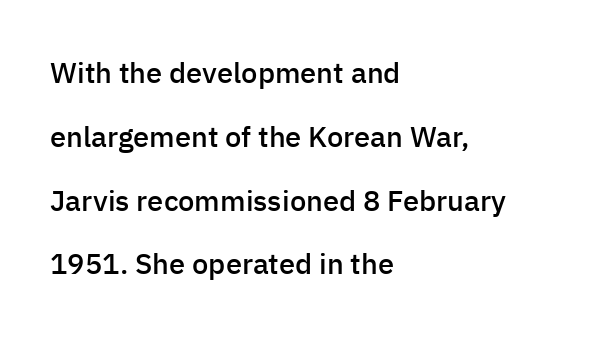
{"serif": "no", "italic": "no", "bold": "semi", "weight": "semibold", "width": "normal", "stroke_contrast": "low", "x_height": "medium", "monospaced": "no", "underline": "no", "align": "left", "line_spacing": "loose", "line_spacing_ratio": 2.2, "letter_spacing": "normal", "letter_spacing_em": 0.0, "glyph_px": 29}
